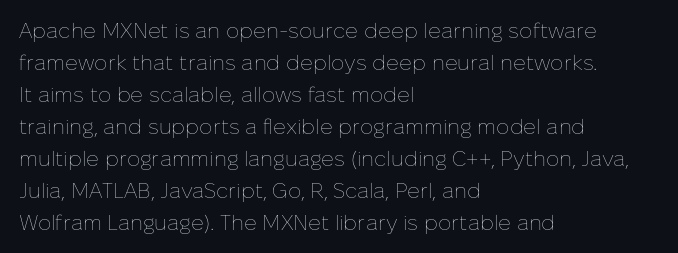
Q: Is the text bold? A: No.
Q: Is the text italic (slanted)? A: No, it is upright.
Q: Is the text underlined? A: No.
Q: How is the paragraph aligned? A: Left-aligned.
Q: Is the spacing between letters normal or unusually wide? A: Normal.
Q: Is the spacing between lines tight, normal or loose? A: Normal.
